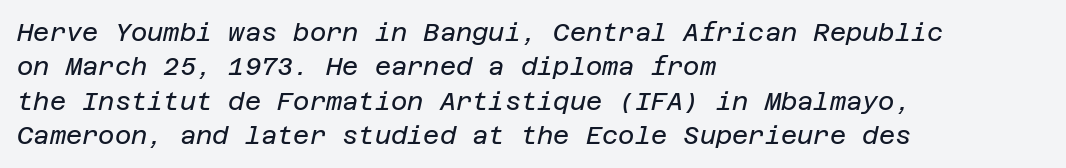
{"italic": "yes", "lean": "right", "slant_degrees": 12, "bold": "no", "underline": "no", "align": "left", "line_spacing": "normal", "line_spacing_ratio": 1.38, "letter_spacing": "normal", "letter_spacing_em": 0.0, "glyph_px": 25}
